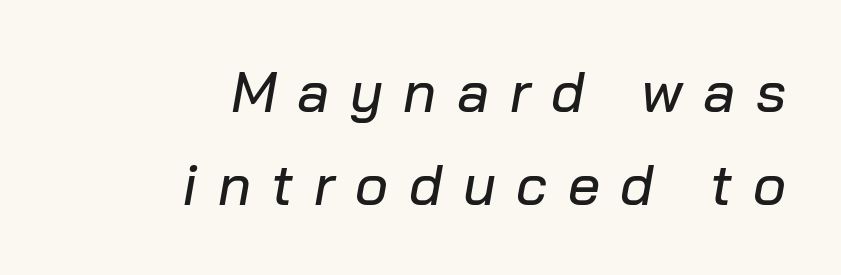
The image shows 57 px text type, italic (leaning right); set right-aligned, normal line spacing (1.63x), unusually wide letter spacing (+0.36 em), not underlined; low stroke contrast and a medium x-height.
